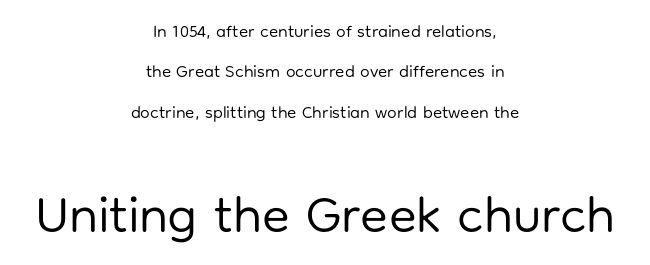
{"serif": "no", "italic": "no", "bold": "no", "weight": "regular", "width": "normal", "stroke_contrast": "low", "x_height": "medium", "monospaced": "no", "underline": "no", "align": "center", "line_spacing": "loose", "line_spacing_ratio": 2.38, "letter_spacing": "normal", "letter_spacing_em": 0.0, "larger_block": "second", "size_ratio": 3.0, "glyph_px": 51}
